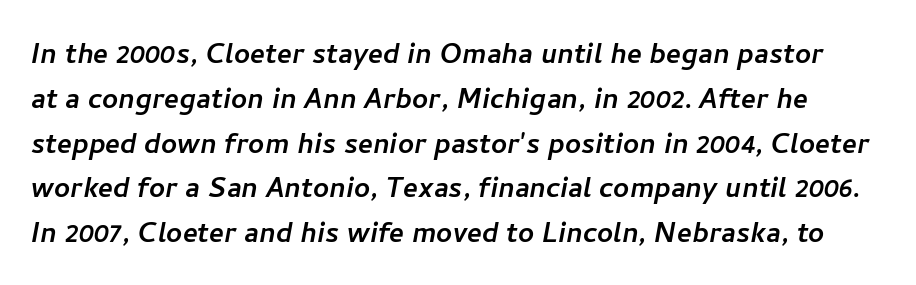
The image shows 35 px sans-serif type; set normal line spacing (1.28x), normal letter spacing, not underlined; low stroke contrast and a medium x-height.
